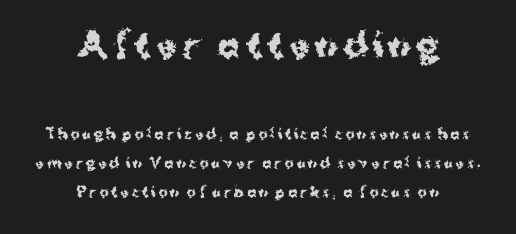
{"serif": "no", "italic": "no", "bold": "yes", "weight": "bold", "width": "normal", "stroke_contrast": "medium", "x_height": "medium", "monospaced": "no", "underline": "no", "align": "center", "line_spacing": "loose", "line_spacing_ratio": 2.1, "larger_block": "first", "size_ratio": 2.36, "glyph_px": 33}
